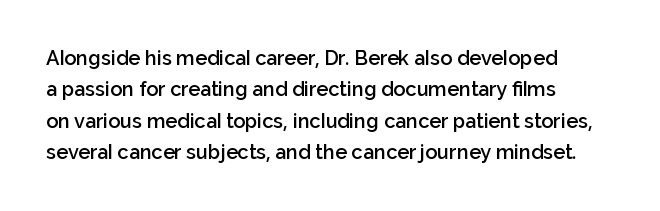
Q: Is the text bold? A: Semi-bold.
Q: Is the text italic (slanted)? A: No, it is upright.
Q: Is the text underlined? A: No.
Q: How is the paragraph aligned? A: Left-aligned.
Q: Is the spacing between letters normal or unusually wide? A: Normal.
Q: Is the spacing between lines tight, normal or loose? A: Normal.
